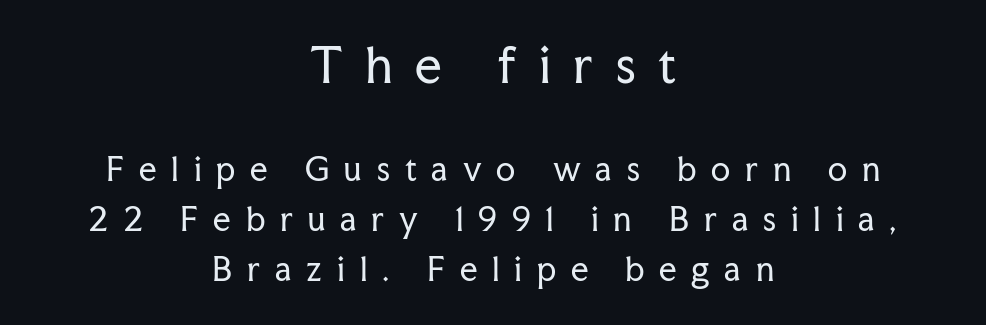
Q: Is the text bold? A: No.
Q: Is the text italic (slanted)? A: No, it is upright.
Q: Is the typeface a serif or a sans-serif typeface? A: Serif.
Q: Is the text underlined? A: No.
Q: How is the paragraph aligned? A: Centered.
Q: Is the spacing between letters normal or unusually wide? A: Unusually wide.
Q: Is the spacing between lines tight, normal or loose? A: Normal.
Q: Which block of text is set in a larger size, the first (top) or the second (bottom)? A: The first (top) one.
Q: Width (condensed, normal, or wide)? A: Normal.
Q: Stroke contrast? A: Low.
Q: x-height? A: Medium.
Q: Monospaced? A: No.
